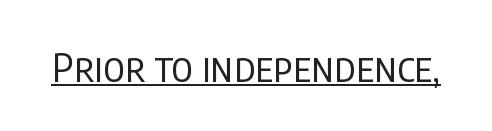
{"serif": "no", "italic": "no", "bold": "no", "weight": "regular", "width": "condensed", "stroke_contrast": "low", "x_height": "large", "monospaced": "no", "underline": "yes", "letter_spacing": "normal", "letter_spacing_em": 0.0, "glyph_px": 40}
